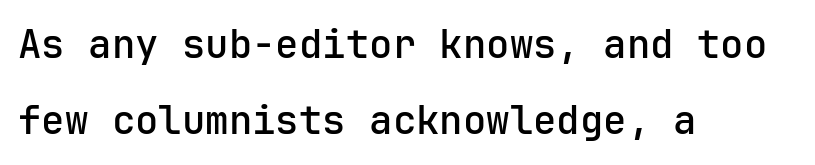
It's the straight-up-and-down kind of type. Horizontal alignment here is leftward, the default for most running prose. A clean baseline with only descenders dipping below it. Think of a typewriter: that constant character pitch is what you see here.
